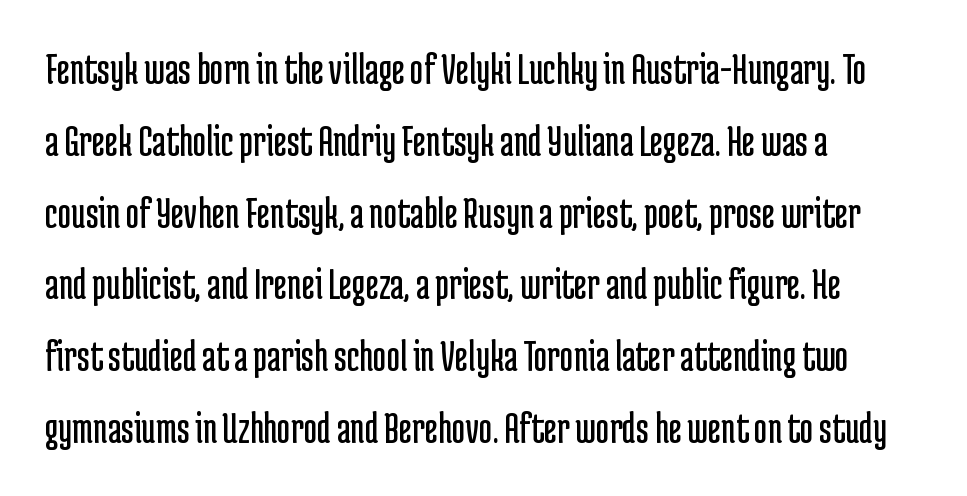
I'd call this a sans setting — the letters go barefoot. A quiet, ordinary-to-light weight characterises the typeface. Interline gaps are of average width in this sample. Each letter keeps its own natural width here, so spacing adapts to shape.
